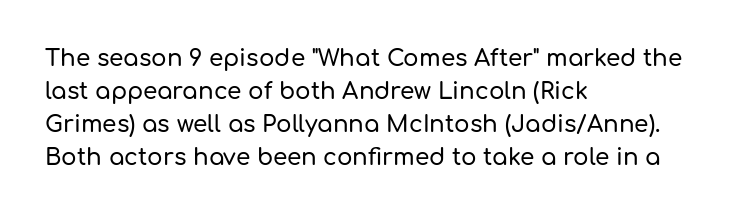
Plain, unruled lines of type. Letter spacing: default. Quick note: interline space is typical. Does the lettering tilt? It doesn't — this is upright. One-word summary of the alignment: left.
